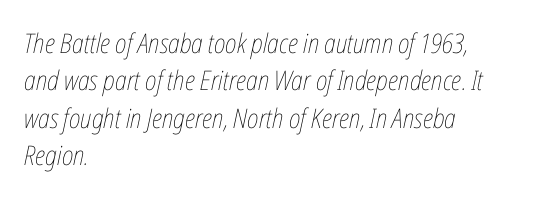
{"italic": "yes", "lean": "right", "slant_degrees": 12, "bold": "no", "underline": "no", "align": "left", "line_spacing": "normal", "line_spacing_ratio": 1.38, "letter_spacing": "normal", "letter_spacing_em": 0.0, "glyph_px": 27}
